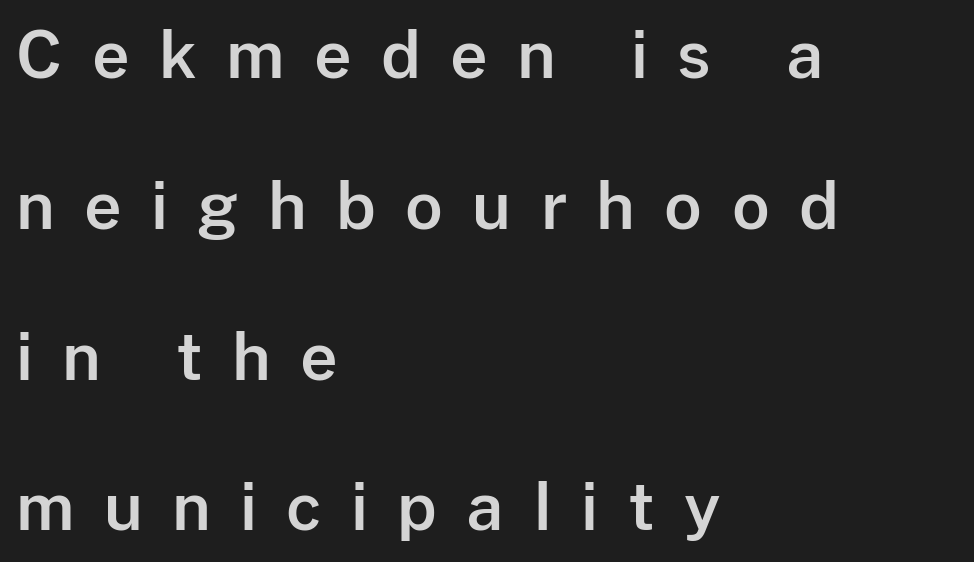
Q: Is the text italic (slanted)? A: No, it is upright.
Q: Is the typeface a serif or a sans-serif typeface? A: Sans-serif.
Q: Is the text underlined? A: No.
Q: How is the paragraph aligned? A: Left-aligned.
Q: Is the spacing between letters normal or unusually wide? A: Unusually wide.
Q: Is the spacing between lines tight, normal or loose? A: Loose.
Q: Width (condensed, normal, or wide)? A: Normal.
Q: Stroke contrast? A: Low.
Q: x-height? A: Medium.
Q: Monospaced? A: No.
